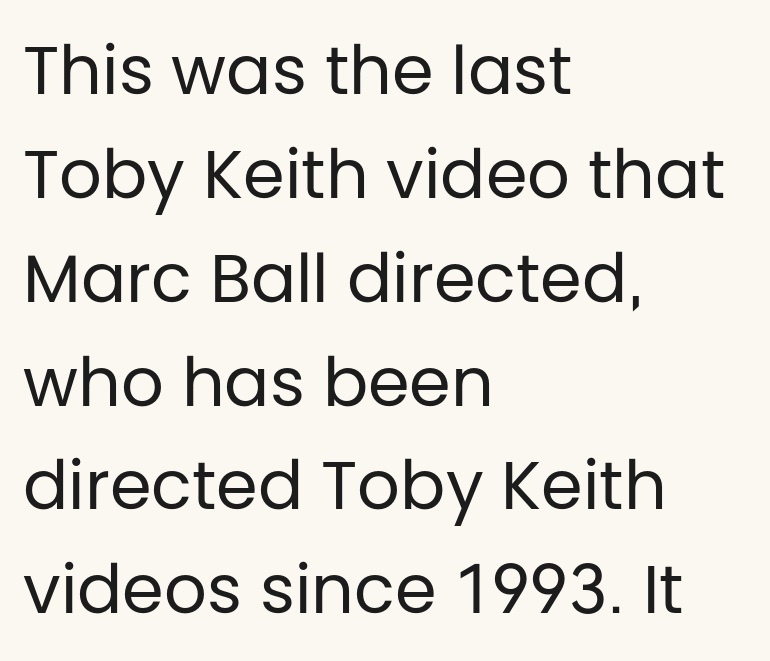
Is there much room between lines? A standard amount, neither cramped nor airy. Letterform terminals end flat and unadorned throughout the passage. Left-aligned paragraph, ragged on the right. Looks like regular typesetting: each glyph gets only the width it needs. The line texture is even and compact thanks to regular tracking.
